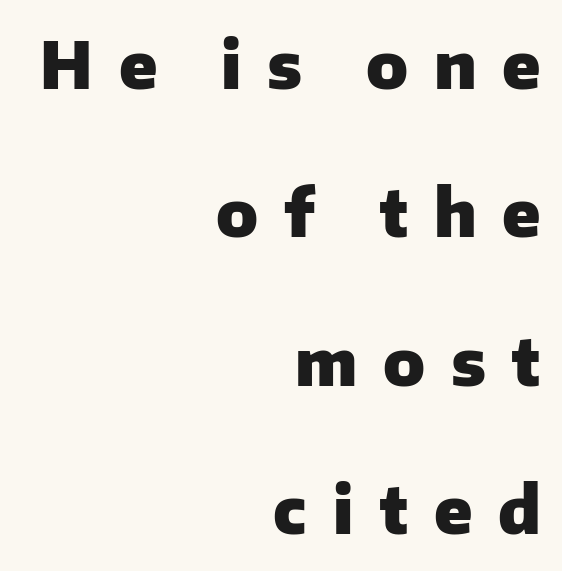
{"serif": "no", "italic": "no", "bold": "yes", "weight": "heavy", "width": "normal", "stroke_contrast": "low", "x_height": "medium", "monospaced": "no", "underline": "no", "align": "right", "line_spacing": "loose", "line_spacing_ratio": 2.25, "letter_spacing": "wide", "letter_spacing_em": 0.39, "glyph_px": 66}
